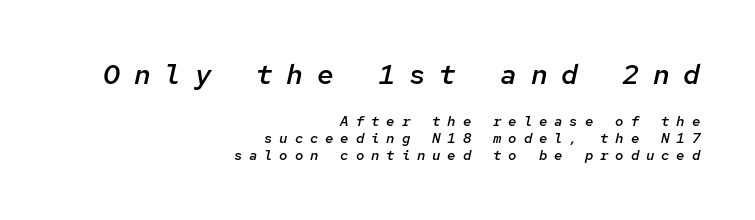
{"italic": "yes", "lean": "right", "slant_degrees": 12, "bold": "semi", "weight": "semibold", "width": "normal", "stroke_contrast": "low", "x_height": "medium", "monospaced": "yes", "underline": "no", "align": "right", "line_spacing_ratio": 1.2, "letter_spacing": "wide", "letter_spacing_em": 0.49, "larger_block": "first", "size_ratio": 2.0, "glyph_px": 28}
